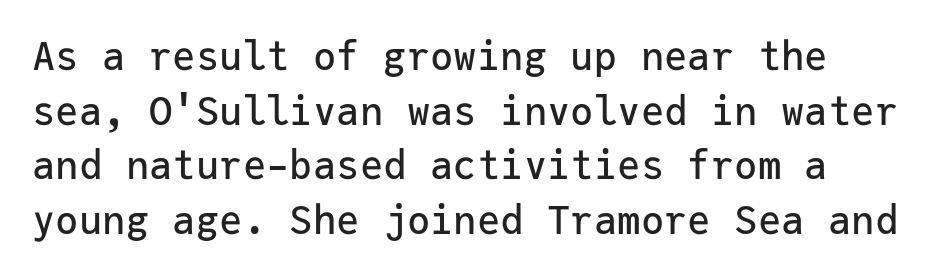
The rendering keeps characters at their native spacing. Is this a fixed-width face? Yes — each glyph sits in an identical cell. Italic? Not at all — the glyphs are vertical. Reading down the column, the eye jumps a familiar distance to each next line. The characters display no serif detailing; their extremities are plain. Anything drawn beneath the words? Only blank space.
